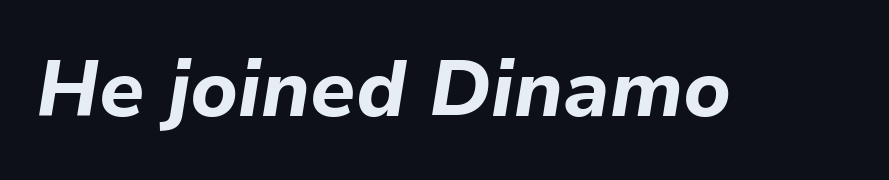
The image shows 79 px bold type, italic (leaning right); set normal letter spacing, not underlined; low stroke contrast and a medium x-height.
